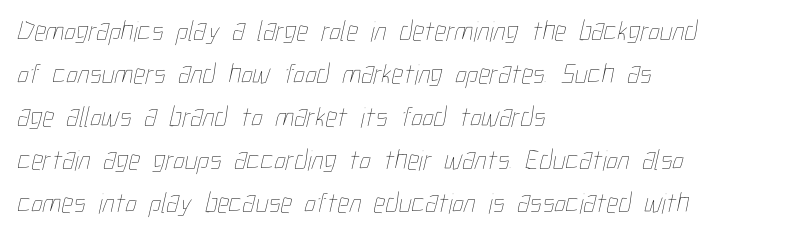
Q: Is the text bold? A: No.
Q: Is the text underlined? A: No.
Q: How is the paragraph aligned? A: Left-aligned.
Q: Is the spacing between letters normal or unusually wide? A: Normal.
Q: Is the spacing between lines tight, normal or loose? A: Normal.
Q: Width (condensed, normal, or wide)? A: Condensed.
Q: Stroke contrast? A: Low.
Q: x-height? A: Medium.
Q: Monospaced? A: No.
